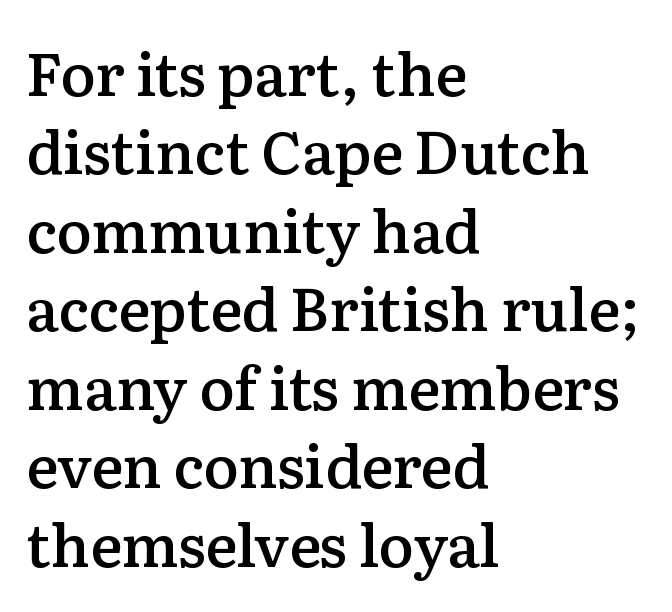
Q: Is the text bold? A: Semi-bold.
Q: Is the text italic (slanted)? A: No, it is upright.
Q: Is the typeface a serif or a sans-serif typeface? A: Serif.
Q: Is the text underlined? A: No.
Q: How is the paragraph aligned? A: Left-aligned.
Q: Is the spacing between letters normal or unusually wide? A: Normal.
Q: Is the spacing between lines tight, normal or loose? A: Normal.
Q: Width (condensed, normal, or wide)? A: Normal.
Q: Stroke contrast? A: Low.
Q: x-height? A: Medium.
Q: Monospaced? A: No.
